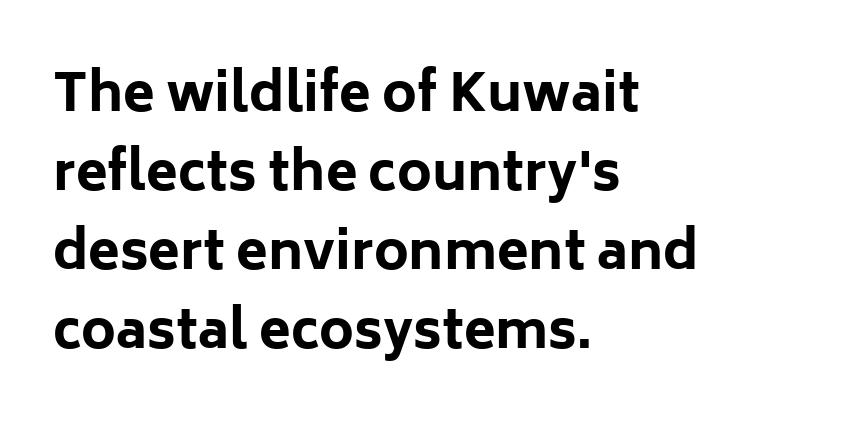
{"serif": "no", "italic": "no", "bold": "yes", "weight": "bold", "width": "normal", "stroke_contrast": "low", "x_height": "medium", "monospaced": "no", "underline": "no", "align": "left", "line_spacing": "normal", "line_spacing_ratio": 1.52, "letter_spacing": "normal", "letter_spacing_em": 0.0, "glyph_px": 52}
